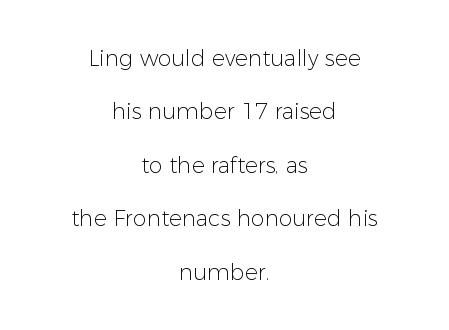
The image shows 22 px text type, upright; set centered, loose line spacing (2.43x), normal letter spacing, not underlined.
